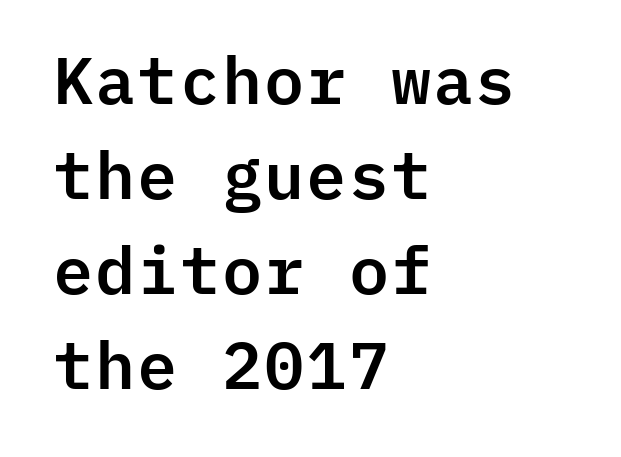
The face used here is monospaced, like something from a code editor. Notice how descenders clear the ascenders below comfortably — that's standard leading. Inter-character spacing is left at the font's built-in metrics. The space directly below the letters is spotless. Nope, no serifs anywhere on these letters.
